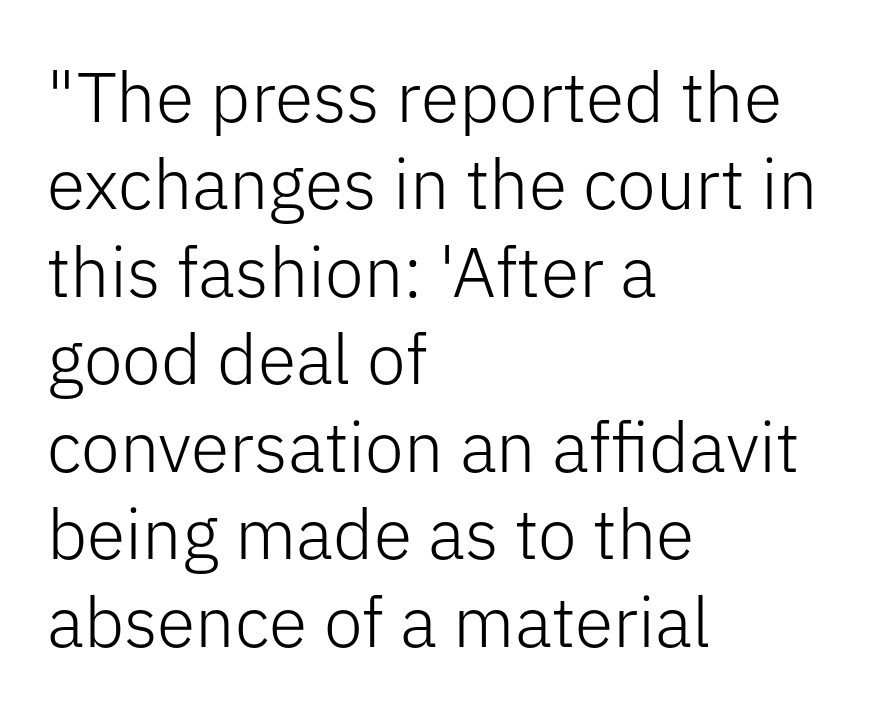
{"serif": "no", "italic": "no", "bold": "no", "weight": "light", "width": "normal", "stroke_contrast": "low", "x_height": "medium", "monospaced": "no", "underline": "no", "align": "left", "line_spacing": "normal", "line_spacing_ratio": 1.25, "letter_spacing": "normal", "letter_spacing_em": 0.0, "glyph_px": 70}
